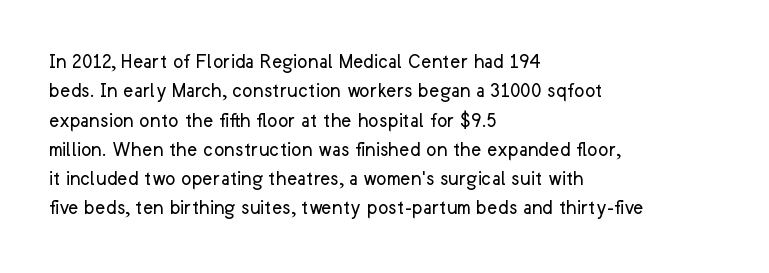
Caption: face not bold, strokes unweighted. Whoever set this chose a conventional vertical rhythm. This sample uses plain, unmodified letter spacing. The lettering stays uniformly vertical, giving the passage a roman look. Rule under the text: the space is simply empty.
